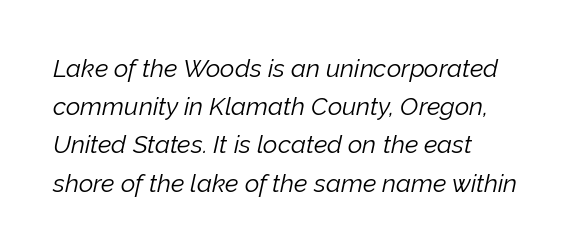
{"italic": "yes", "lean": "right", "slant_degrees": 12, "bold": "no", "underline": "no", "align": "left", "line_spacing": "normal", "line_spacing_ratio": 1.53, "letter_spacing": "normal", "letter_spacing_em": 0.0, "glyph_px": 25}
